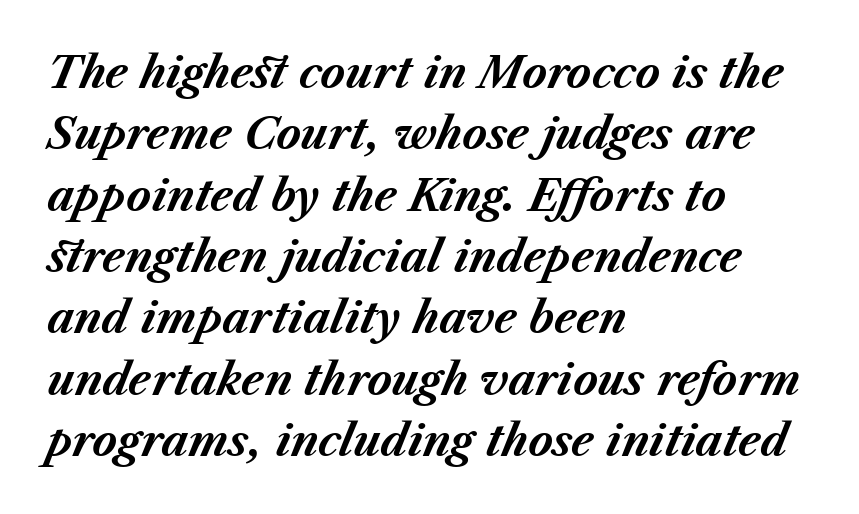
Q: Is the text bold? A: Yes.
Q: Is the text italic (slanted)? A: Yes, it leans right by about 23 degrees.
Q: Is the text underlined? A: No.
Q: How is the paragraph aligned? A: Left-aligned.
Q: Is the spacing between letters normal or unusually wide? A: Normal.
Q: Is the spacing between lines tight, normal or loose? A: Normal.
Q: Width (condensed, normal, or wide)? A: Normal.
Q: Stroke contrast? A: Medium.
Q: x-height? A: Medium.
Q: Monospaced? A: No.
